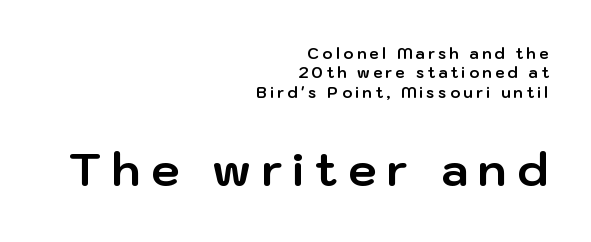
The letters stand upright; this is a roman face. In this sample the second text group is rendered at the bigger scale. The line texture is sparse and dotted thanks to wide tracking. One glance says typical: line gaps are just what's usual.
